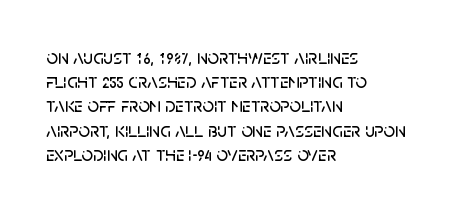
Q: Is the text italic (slanted)? A: No, it is upright.
Q: Is the text underlined? A: No.
Q: How is the paragraph aligned? A: Left-aligned.
Q: Is the spacing between letters normal or unusually wide? A: Normal.
